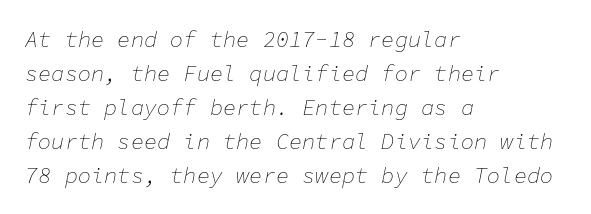
{"italic": "yes", "lean": "right", "slant_degrees": 11, "bold": "no", "underline": "no", "align": "left", "line_spacing": "normal", "line_spacing_ratio": 1.54, "letter_spacing": "normal", "letter_spacing_em": 0.0, "glyph_px": 22}
